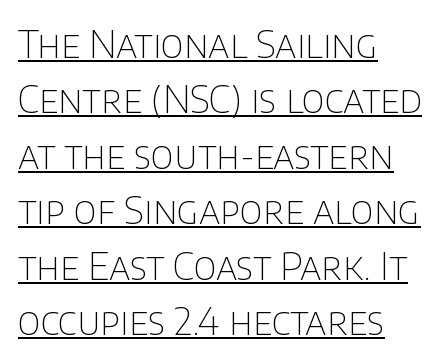
The weight would be labelled regular, book, light, or lighter still. The designer went with a sans here, leaving each stem footless. The rendering uses natural spacing where letterforms have individual widths. Interline gaps are of average width in this sample.
